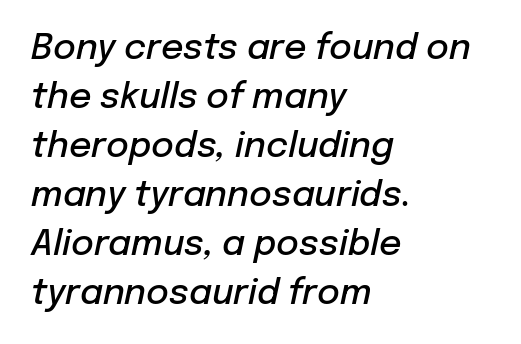
The image shows 35 px semibold type, italic (leaning right); set left-aligned, normal line spacing (1.4x), normal letter spacing, not underlined; low stroke contrast and a medium x-height.
